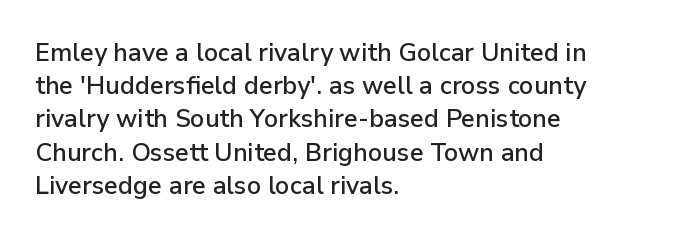
Q: Is the text italic (slanted)? A: No, it is upright.
Q: Is the text underlined? A: No.
Q: How is the paragraph aligned? A: Left-aligned.
Q: Is the spacing between letters normal or unusually wide? A: Normal.
Q: Is the spacing between lines tight, normal or loose? A: Normal.
